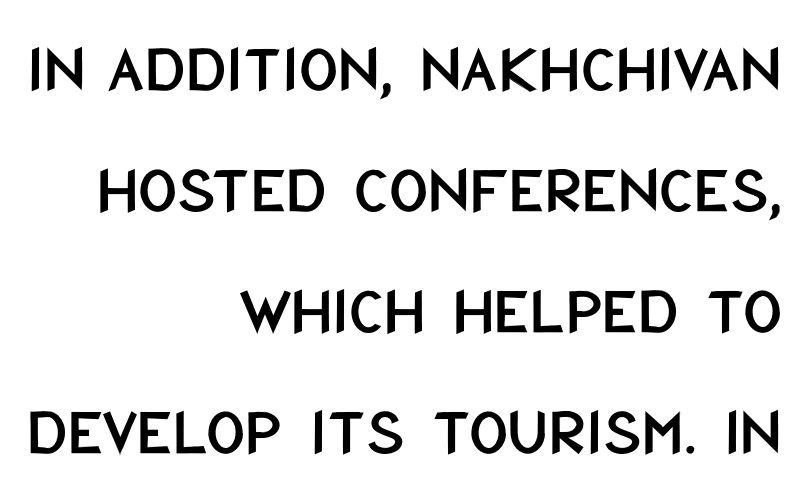
{"serif": "no", "italic": "no", "width": "condensed", "stroke_contrast": "low", "x_height": "large", "monospaced": "no", "underline": "no", "align": "right", "line_spacing_ratio": 1.78, "letter_spacing": "normal", "letter_spacing_em": 0.0, "glyph_px": 68}
